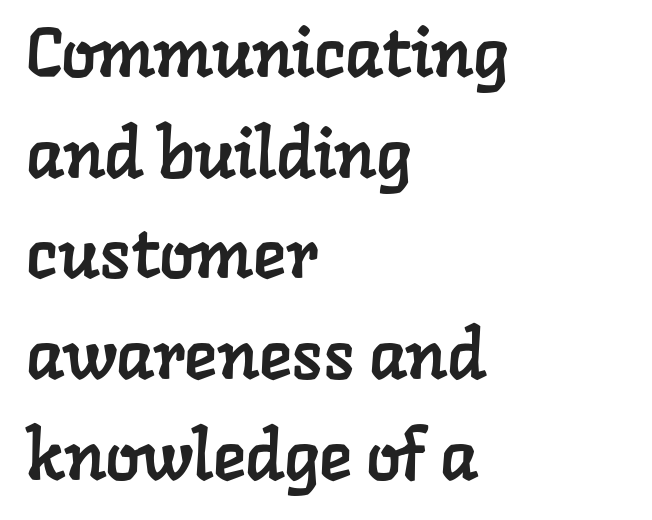
Q: Is the typeface a serif or a sans-serif typeface? A: Serif.
Q: Is the text underlined? A: No.
Q: How is the paragraph aligned? A: Left-aligned.
Q: Is the spacing between letters normal or unusually wide? A: Normal.
Q: Is the spacing between lines tight, normal or loose? A: Normal.
Q: Width (condensed, normal, or wide)? A: Normal.
Q: Stroke contrast? A: Low.
Q: x-height? A: Medium.
Q: Monospaced? A: No.
